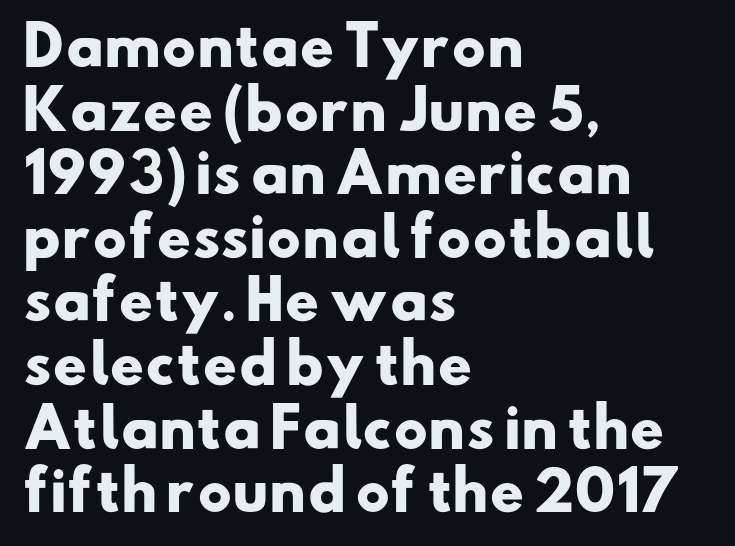
Q: Is the text bold? A: Yes.
Q: Is the typeface a serif or a sans-serif typeface? A: Sans-serif.
Q: Is the text underlined? A: No.
Q: How is the paragraph aligned? A: Left-aligned.
Q: Is the spacing between letters normal or unusually wide? A: Normal.
Q: Width (condensed, normal, or wide)? A: Wide.
Q: Stroke contrast? A: Low.
Q: x-height? A: Small.
Q: Monospaced? A: No.
